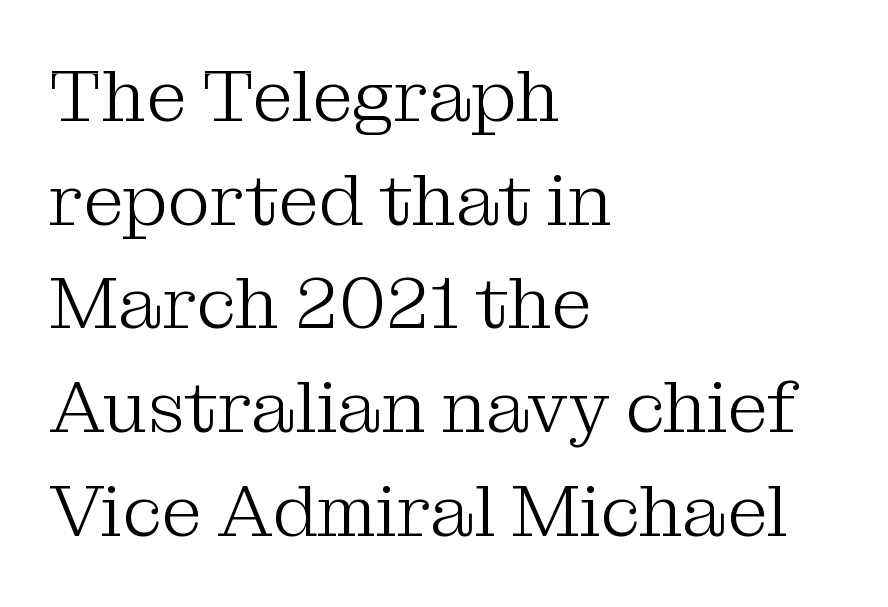
Nobody touched the tracking dial on this one. Varying glyph widths throughout — classic text-font behaviour. Layout note: lines flush left. Unmarked baselines from the first word to the last. Caption: face not bold, strokes unweighted.
